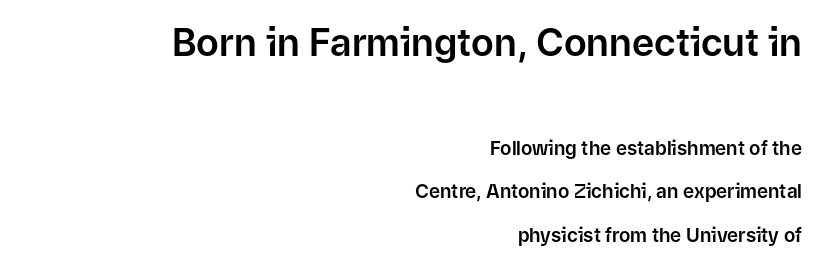
The image shows 38 px sans-serif type, upright; set right-aligned, loose line spacing (2.28x), normal letter spacing, not underlined; the first (top) block is 2.0x larger; low stroke contrast and a medium x-height.
